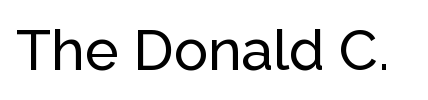
The image shows 57 px sans-serif type, upright; set normal letter spacing, not underlined; low stroke contrast and a medium x-height.
